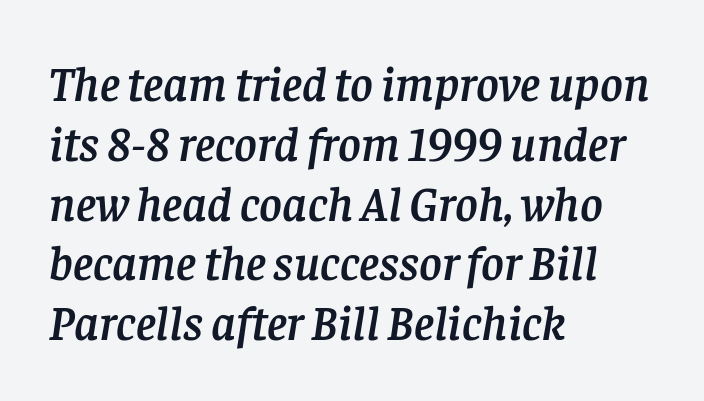
The image shows 49 px serif type, italic (leaning right); set left-aligned, line spacing 1.22x, normal letter spacing, not underlined; low stroke contrast and a large x-height.
